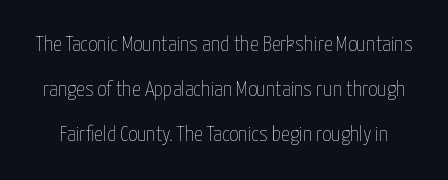
Compared with typical paragraphs, the rows here are farther apart. Rendered with straight, roman letterforms. Is the stroke heavy? The answer is a plain regular-or-lighter. Nobody drew a line under any word here. The gaps between neighbouring characters are ordinary and unremarkable.
